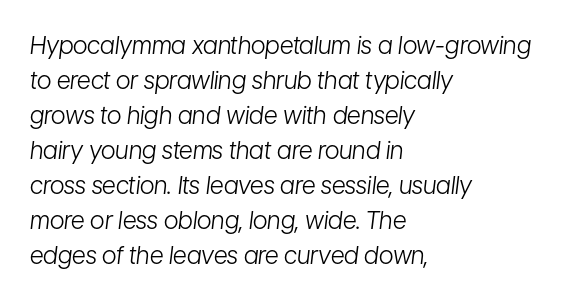
Q: Is the text bold? A: No.
Q: Is the text italic (slanted)? A: Yes, it leans right by about 7 degrees.
Q: Is the text underlined? A: No.
Q: How is the paragraph aligned? A: Left-aligned.
Q: Is the spacing between letters normal or unusually wide? A: Normal.
Q: Is the spacing between lines tight, normal or loose? A: Normal.
